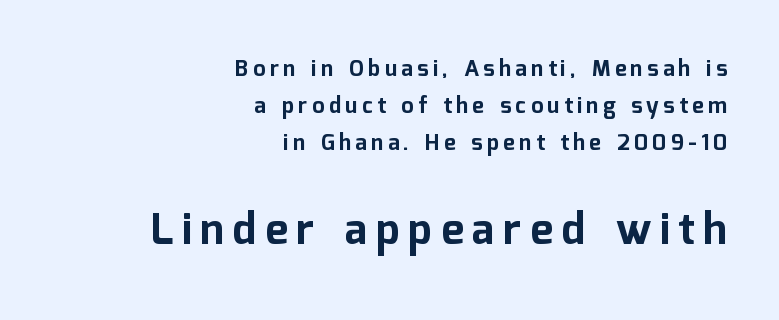
{"serif": "no", "italic": "no", "bold": "yes", "weight": "bold", "width": "normal", "stroke_contrast": "low", "x_height": "medium", "monospaced": "no", "underline": "no", "align": "right", "line_spacing": "normal", "line_spacing_ratio": 1.68, "letter_spacing": "wide", "letter_spacing_em": 0.2, "larger_block": "second", "size_ratio": 1.95, "glyph_px": 43}
